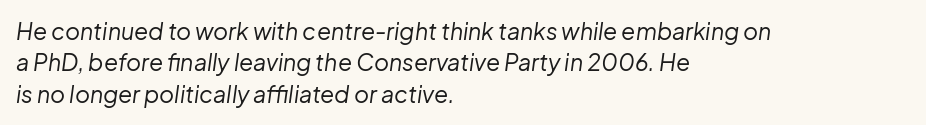
{"italic": "yes", "lean": "right", "slant_degrees": 8, "bold": "no", "underline": "no", "align": "left", "line_spacing": "normal", "line_spacing_ratio": 1.36, "letter_spacing": "normal", "letter_spacing_em": 0.0, "glyph_px": 23}
